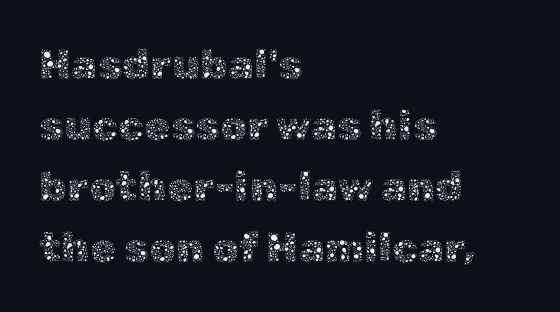
Q: Is the text bold? A: No.
Q: Is the text italic (slanted)? A: No, it is upright.
Q: Is the text underlined? A: No.
Q: How is the paragraph aligned? A: Left-aligned.
Q: Is the spacing between letters normal or unusually wide? A: Normal.
Q: Is the spacing between lines tight, normal or loose? A: Normal.
Q: Width (condensed, normal, or wide)? A: Normal.
Q: x-height? A: Medium.
Q: Monospaced? A: No.
